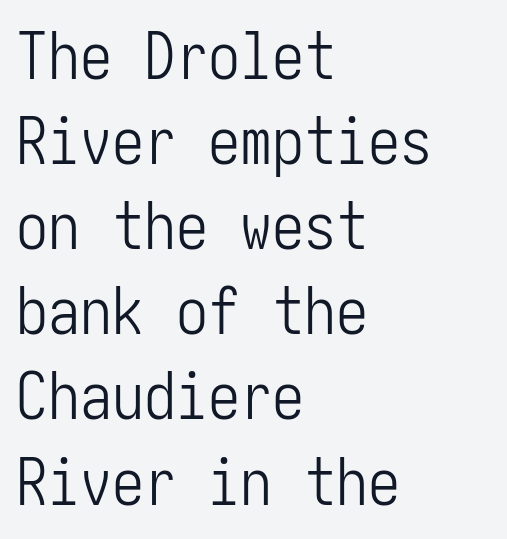
The image shows 64 px light, condensed sans-serif type, upright; set left-aligned, normal line spacing (1.33x), normal letter spacing, not underlined; low stroke contrast and a medium x-height.
